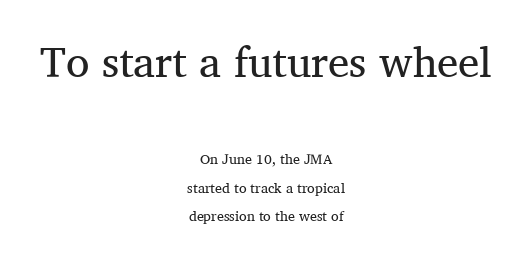
Does the bottom block carry the larger type? No, the top block does. Only glyphs here, with clear space below each row. The passage shown is typed in a proportional face where columns would drift. A great deal of white space separates one row of letters from the next.
